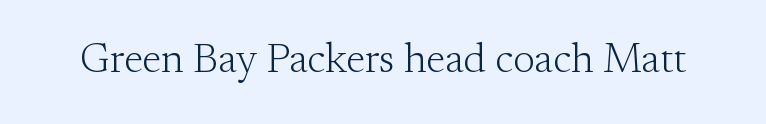
The image shows 41 px light serif type, upright; set normal letter spacing, not underlined; medium stroke contrast and a small x-height.
